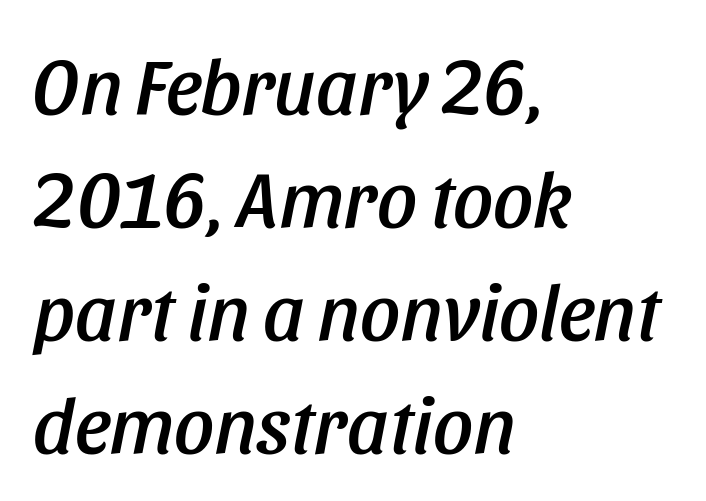
Q: Is the text italic (slanted)? A: Yes, it leans right by about 11 degrees.
Q: Is the text underlined? A: No.
Q: How is the paragraph aligned? A: Left-aligned.
Q: Is the spacing between letters normal or unusually wide? A: Normal.
Q: Is the spacing between lines tight, normal or loose? A: Normal.
Q: Width (condensed, normal, or wide)? A: Condensed.
Q: Stroke contrast? A: Low.
Q: x-height? A: Large.
Q: Monospaced? A: No.
